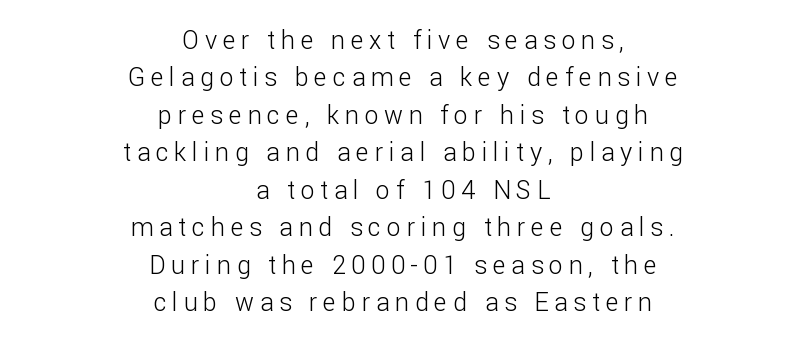
The rendering positions every line midway between the sides. A typesetter would call this heavily tracked-out type. The type sits square on the baseline with zero lean. Descenders hang freely into open space.
